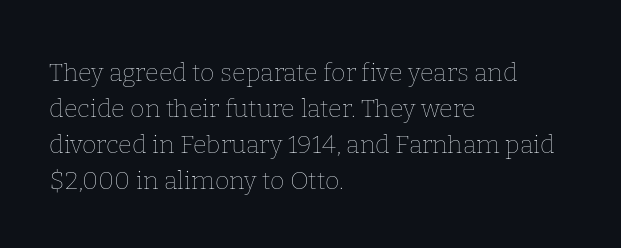
Q: Is the text bold? A: No.
Q: Is the text italic (slanted)? A: No, it is upright.
Q: Is the text underlined? A: No.
Q: How is the paragraph aligned? A: Left-aligned.
Q: Is the spacing between letters normal or unusually wide? A: Normal.
Q: Is the spacing between lines tight, normal or loose? A: Normal.
